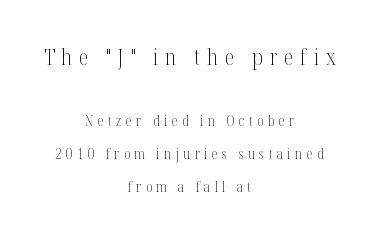
A light-to-regular cut is what we see here. Of the two passages, the one on top uses the larger point size. A typesetter would call this leading open, well beyond the default. Ordinary non-slanted type is in use. The letters are spread apart with noticeably loose tracking.
